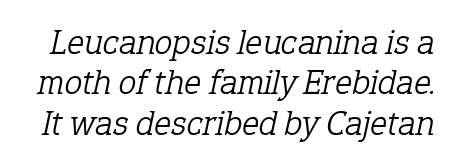
Anything drawn beneath the words? Only blank space. The passage shown leans; its letterforms are oblique. A typesetter would call this zero additional tracking. Very little white space separates one row of letters from the next.
